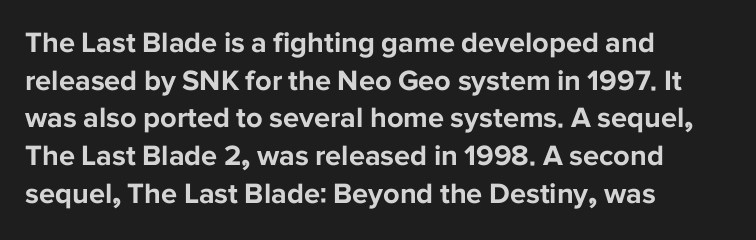
The image shows 29 px bold sans-serif type, upright; set left-aligned, normal line spacing (1.3x), normal letter spacing, not underlined; low stroke contrast and a medium x-height.
